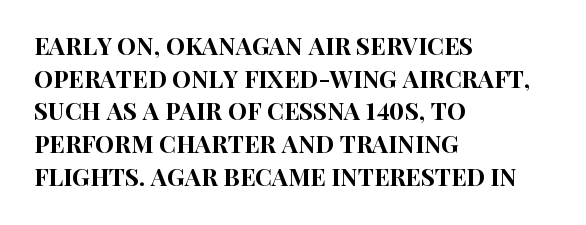
The vertical gap from one line to the next is medium. The rendering keeps characters at their native spacing. The axis of the letterforms is exactly vertical. Bare-footed words on every line. In CSS terms this would be text-align: left.
